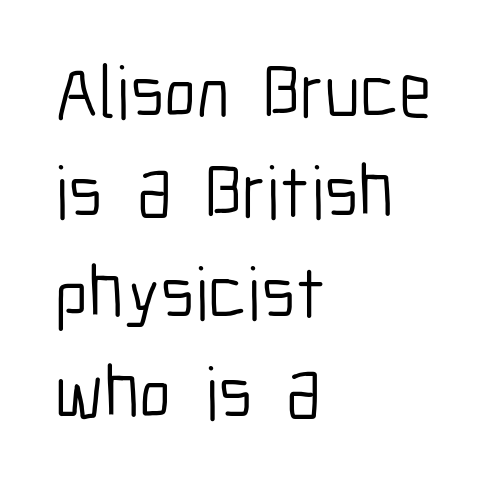
The image shows 75 px light, condensed sans-serif type, upright; set left-aligned, normal line spacing (1.34x), normal letter spacing, not underlined; low stroke contrast and a medium x-height.
